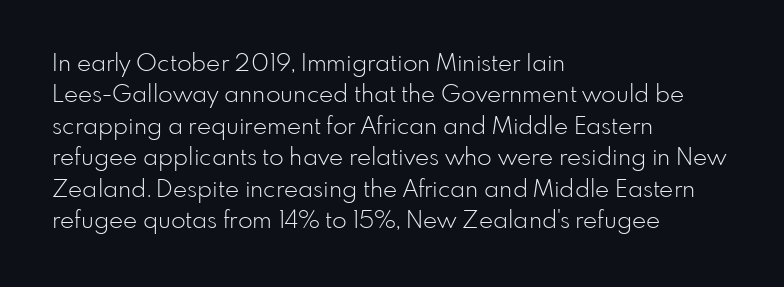
What stands out about the letter spacing? Nothing — it is the standard amount. Unmarked baselines from the first word to the last. The rendering anchors every line to the left-hand side. Regarding leading, the lines here are spaced in the standard way. Compared with a typical body face, this is equally light or lighter still. In terms of posture, this sample is upright.
